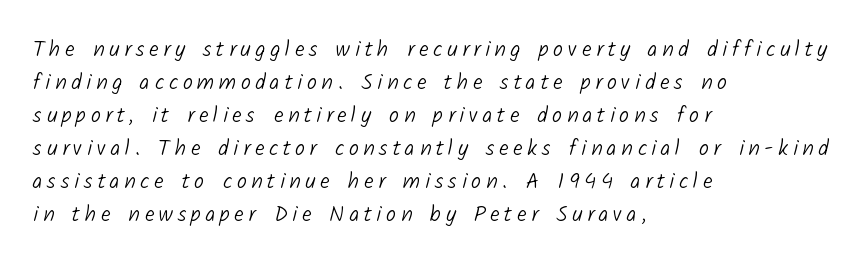
The image shows 22 px text type; set left-aligned, normal line spacing (1.5x), unusually wide letter spacing (+0.21 em), not underlined.
